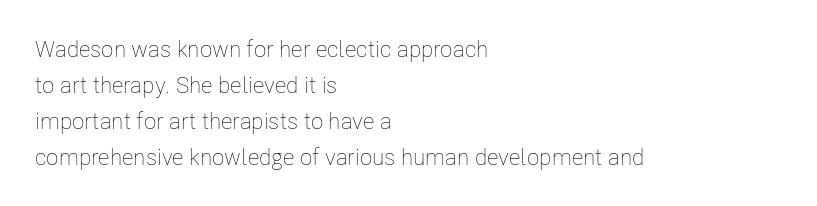
{"italic": "no", "bold": "no", "underline": "no", "align": "left", "line_spacing": "normal", "line_spacing_ratio": 1.56, "letter_spacing": "normal", "letter_spacing_em": 0.0, "glyph_px": 23}
